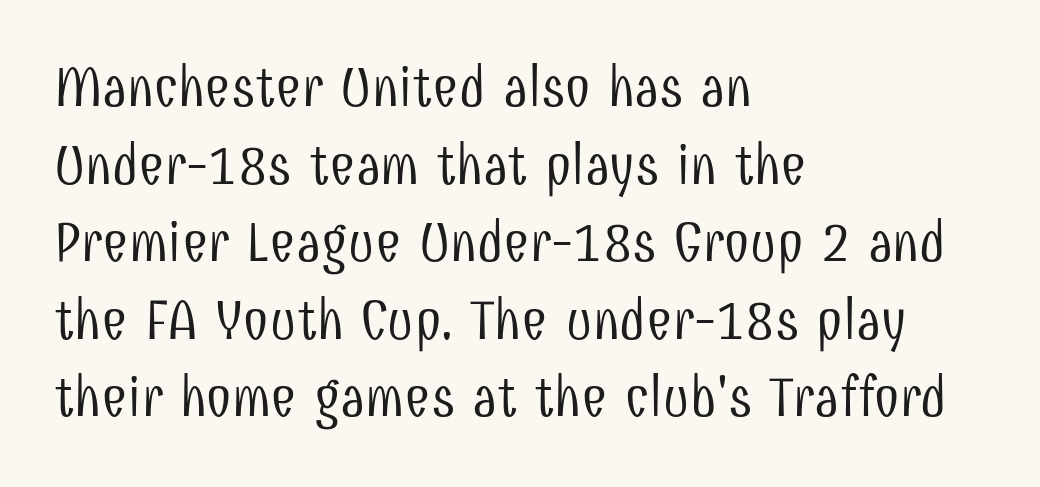
The image shows 57 px light, condensed sans-serif type, upright; set left-aligned, normal line spacing (1.36x), normal letter spacing, not underlined; low stroke contrast and a medium x-height.
